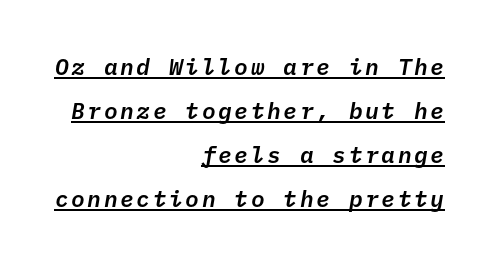
Q: Is the text italic (slanted)? A: Yes, it leans right by about 10 degrees.
Q: Is the text underlined? A: Yes.
Q: How is the paragraph aligned? A: Right-aligned.
Q: Is the spacing between lines tight, normal or loose? A: Loose.
